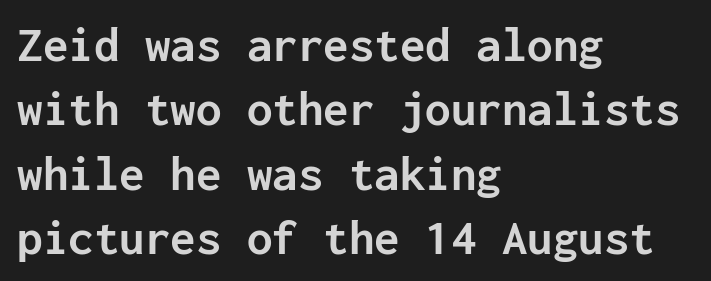
The image shows 51 px semibold sans-serif type, upright, monospaced; set left-aligned, normal line spacing (1.26x), normal letter spacing, not underlined; low stroke contrast and a medium x-height.
